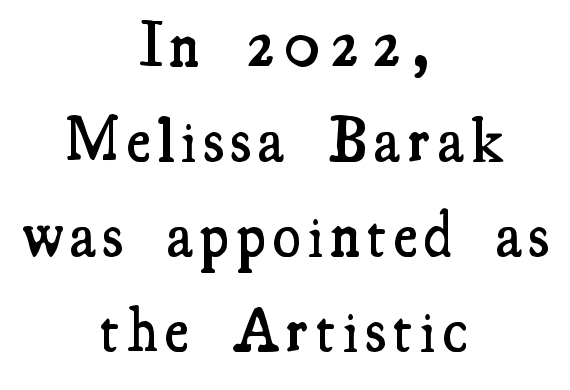
The image shows 63 px semibold, condensed serif type, upright; set centered, normal line spacing (1.51x), not underlined; medium stroke contrast and a small x-height.
